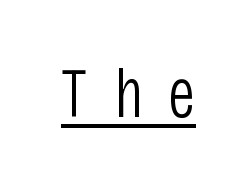
{"serif": "no", "italic": "no", "bold": "no", "weight": "light", "width": "condensed", "stroke_contrast": "low", "x_height": "large", "monospaced": "no", "underline": "yes", "letter_spacing": "wide", "letter_spacing_em": 0.37, "glyph_px": 70}
